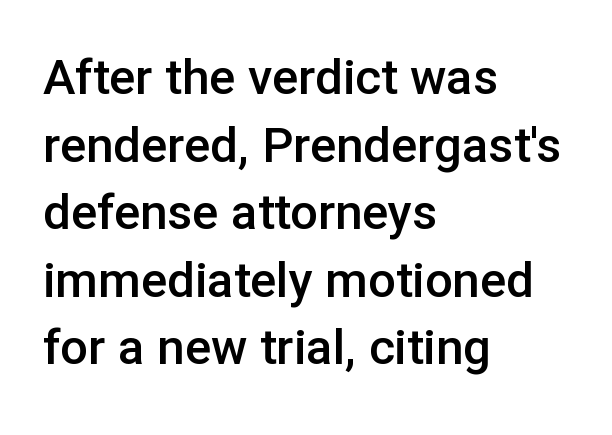
The image shows 49 px semibold sans-serif type, upright; set left-aligned, normal line spacing (1.38x), normal letter spacing, not underlined; low stroke contrast and a medium x-height.
